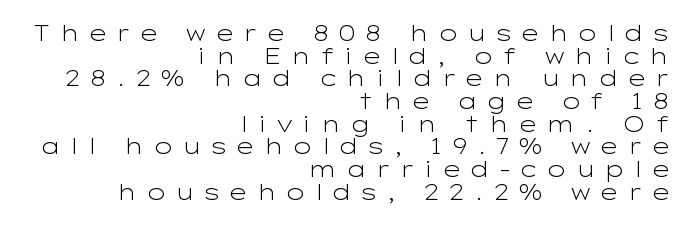
Horizontally, the lines are justified to the trailing edge only. The passage shown is not bold in any degree. The words here are not underlined. It's the straight-up-and-down kind of type. A typesetter would call this leading minimal, almost set solid.
